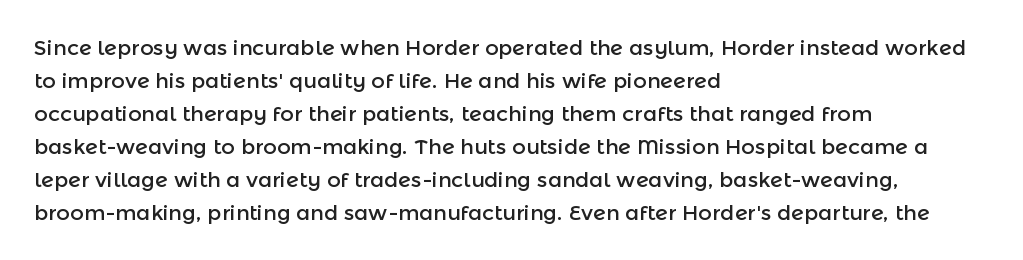
{"italic": "no", "underline": "no", "align": "left", "line_spacing": "normal", "line_spacing_ratio": 1.57, "letter_spacing": "normal", "letter_spacing_em": 0.0, "glyph_px": 21}
